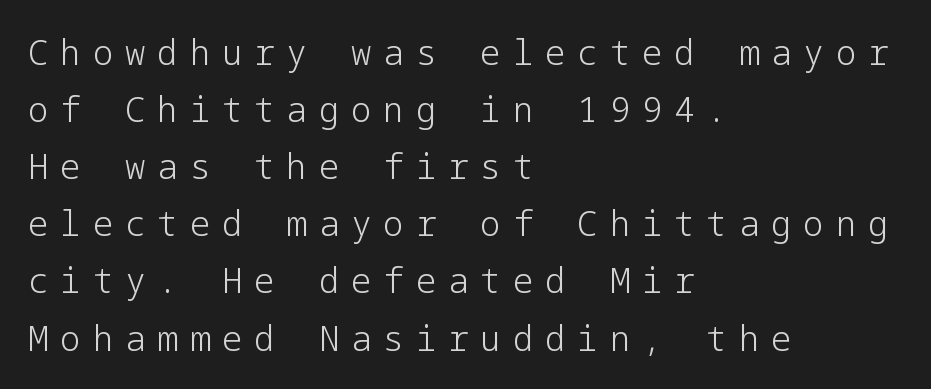
{"serif": "no", "italic": "no", "bold": "no", "weight": "light", "width": "normal", "stroke_contrast": "low", "x_height": "medium", "underline": "no", "align": "left", "line_spacing": "normal", "line_spacing_ratio": 1.68, "letter_spacing": "wide", "letter_spacing_em": 0.35, "glyph_px": 34}
